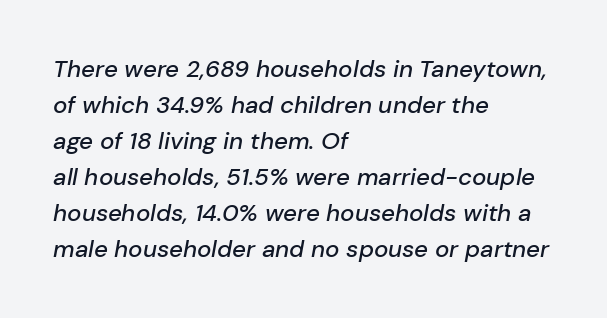
The image shows 24 px text type, italic (leaning right); set left-aligned, normal line spacing (1.5x), normal letter spacing, not underlined.
